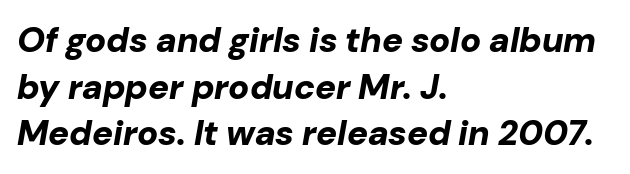
Q: Is the text bold? A: Yes.
Q: Is the text italic (slanted)? A: Yes, it leans right by about 10 degrees.
Q: Is the text underlined? A: No.
Q: How is the paragraph aligned? A: Left-aligned.
Q: Is the spacing between letters normal or unusually wide? A: Normal.
Q: Is the spacing between lines tight, normal or loose? A: Normal.
Q: Width (condensed, normal, or wide)? A: Normal.
Q: Stroke contrast? A: Low.
Q: x-height? A: Medium.
Q: Monospaced? A: No.
